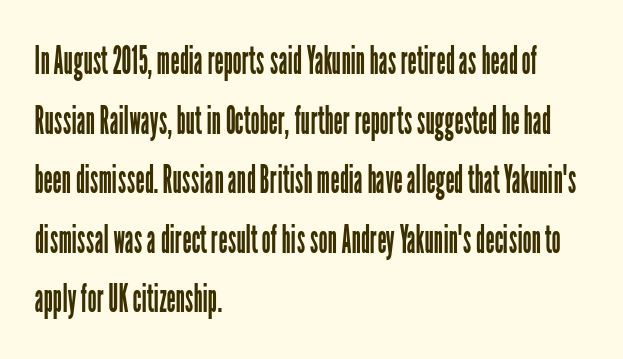
{"serif": "no", "italic": "no", "bold": "no", "weight": "regular", "width": "condensed", "stroke_contrast": "low", "x_height": "medium", "monospaced": "no", "underline": "no", "align": "left", "line_spacing": "normal", "line_spacing_ratio": 1.49, "letter_spacing": "normal", "letter_spacing_em": 0.0, "glyph_px": 40}
